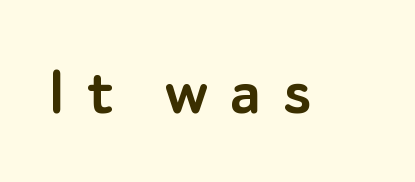
{"serif": "no", "italic": "no", "width": "normal", "stroke_contrast": "low", "x_height": "small", "monospaced": "no", "underline": "no", "letter_spacing": "wide", "letter_spacing_em": 0.3, "glyph_px": 73}
